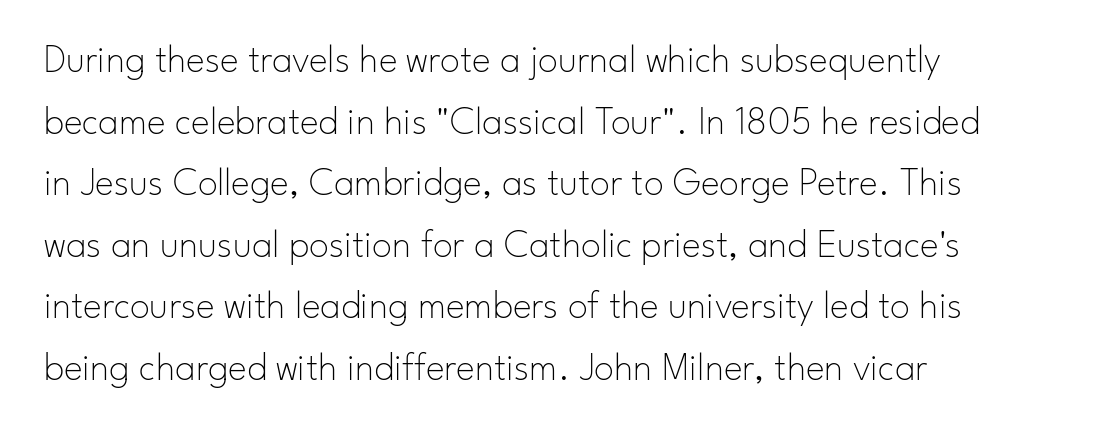
{"serif": "no", "italic": "no", "bold": "no", "weight": "thin", "width": "normal", "stroke_contrast": "low", "x_height": "small", "monospaced": "no", "underline": "no", "align": "left", "line_spacing": "normal", "line_spacing_ratio": 1.54, "letter_spacing": "normal", "letter_spacing_em": 0.0, "glyph_px": 40}
